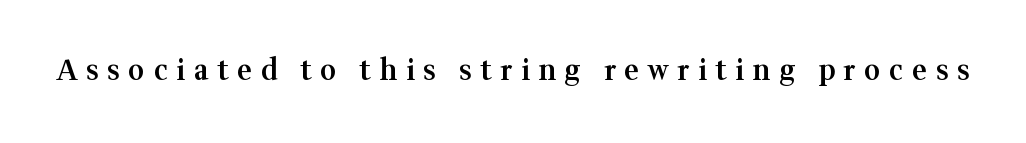
Honestly, the letter spacing is so wide it's the main thing you notice. Ascenders rise straight up at ninety degrees. Character widths vary here, with narrow letters taking less room than wide ones. This is moderately heavy type, rendered in semibold. Anything drawn beneath the words? Only blank space. Letterform terminals end in serifs throughout the passage.
